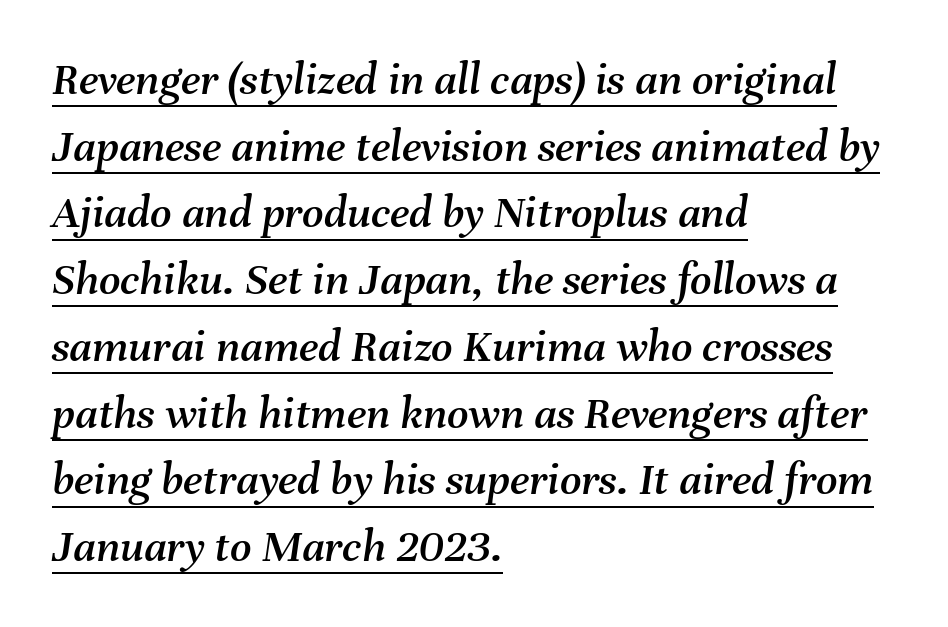
Q: Is the text italic (slanted)? A: Yes, it leans right by about 8 degrees.
Q: Is the text underlined? A: Yes.
Q: How is the paragraph aligned? A: Left-aligned.
Q: Is the spacing between letters normal or unusually wide? A: Normal.
Q: Is the spacing between lines tight, normal or loose? A: Normal.
Q: Width (condensed, normal, or wide)? A: Normal.
Q: Stroke contrast? A: Medium.
Q: x-height? A: Medium.
Q: Monospaced? A: No.
